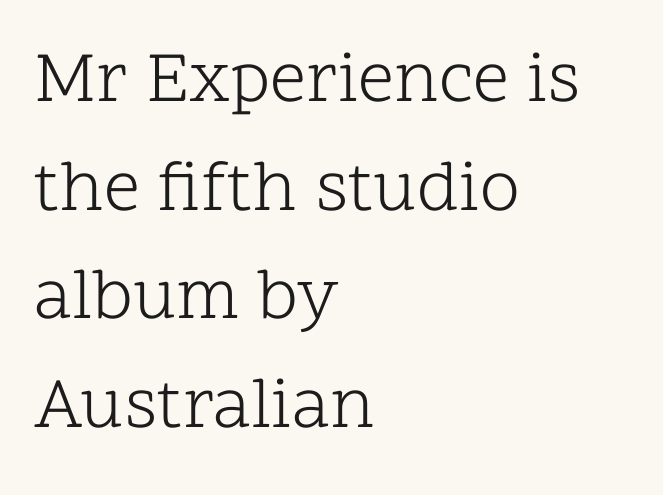
Spacing verdict: proportional, widths tailored to each character. These lines stack with their left ends in a neat column. Line spacing here is normal. Just letters on the line, the space beneath them empty.
